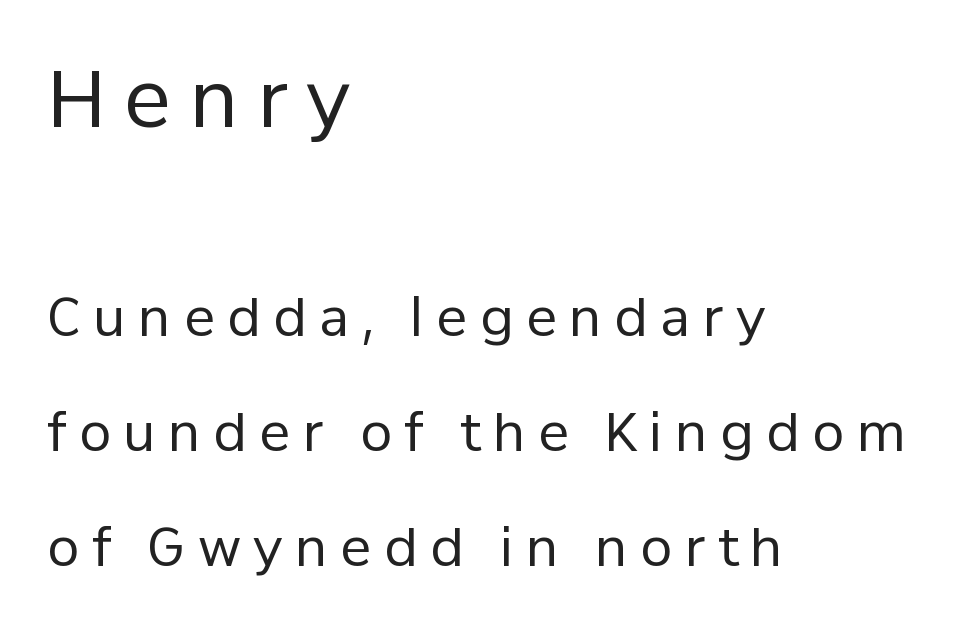
The image shows 78 px regular-weight sans-serif type, upright; set left-aligned, loose line spacing (2.21x), unusually wide letter spacing (+0.24 em), not underlined; the first (top) block is 1.5x larger; low stroke contrast and a medium x-height.
